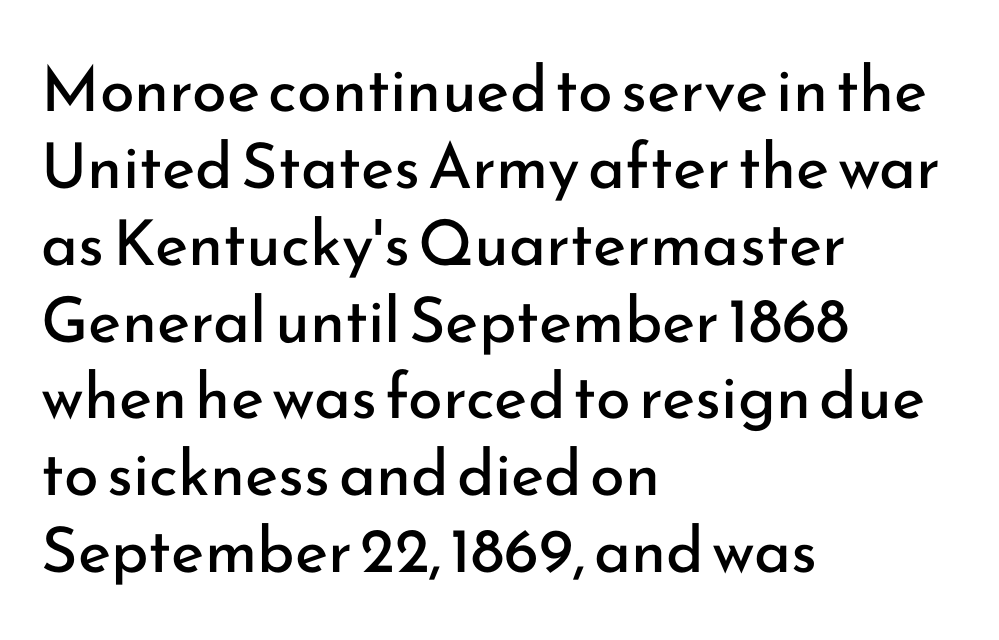
Letters rest on an invisible, unmarked baseline. What kind of face is this? One without serifs — a sans. The rendering anchors every line to the left-hand side. Italic: no, the glyphs are upright roman. Is this a fixed-width face? No — the glyphs have proportional, varying widths. Is the type heavy? It reads as light-to-regular instead.
